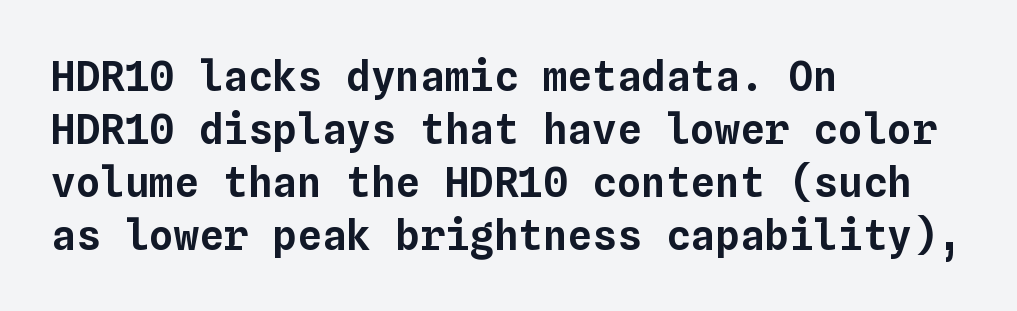
Q: Is the text italic (slanted)? A: No, it is upright.
Q: Is the text underlined? A: No.
Q: How is the paragraph aligned? A: Left-aligned.
Q: Is the spacing between letters normal or unusually wide? A: Normal.
Q: Is the spacing between lines tight, normal or loose? A: Normal.
Q: Width (condensed, normal, or wide)? A: Normal.
Q: Stroke contrast? A: Low.
Q: x-height? A: Medium.
Q: Monospaced? A: Yes.
